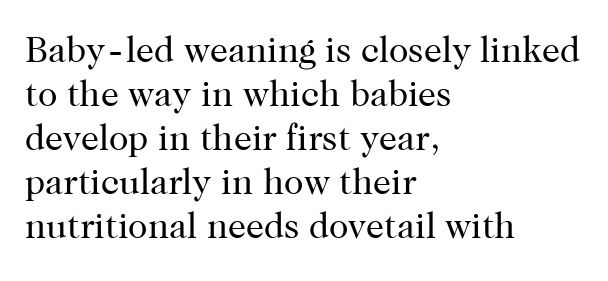
The image shows 36 px regular-weight serif type, upright; set left-aligned, line spacing 1.22x, normal letter spacing, not underlined; high stroke contrast and a medium x-height.
